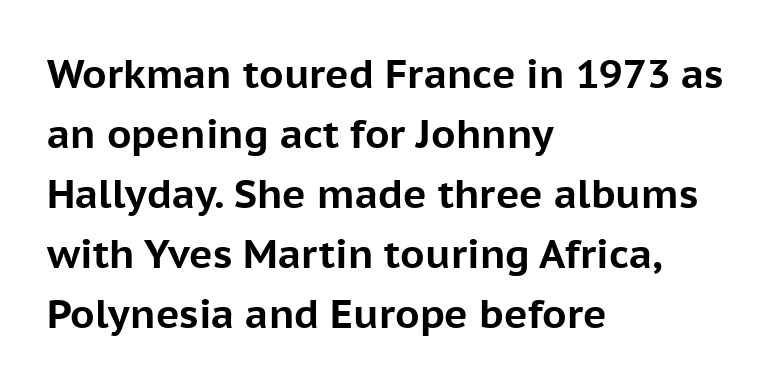
{"serif": "no", "italic": "no", "bold": "yes", "weight": "bold", "width": "normal", "stroke_contrast": "low", "x_height": "medium", "monospaced": "no", "underline": "no", "align": "left", "line_spacing": "normal", "line_spacing_ratio": 1.5, "letter_spacing": "normal", "letter_spacing_em": 0.0, "glyph_px": 40}
